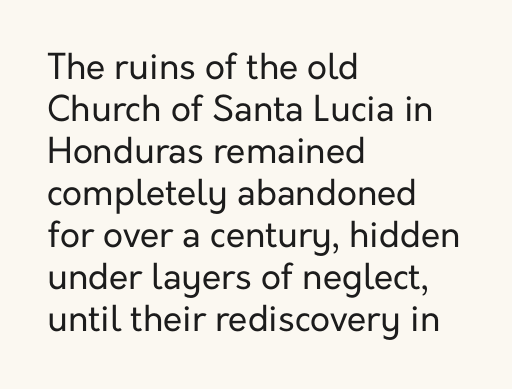
The image shows 35 px regular-weight sans-serif type, upright; set left-aligned, line spacing 1.2x, normal letter spacing, not underlined; low stroke contrast and a medium x-height.
